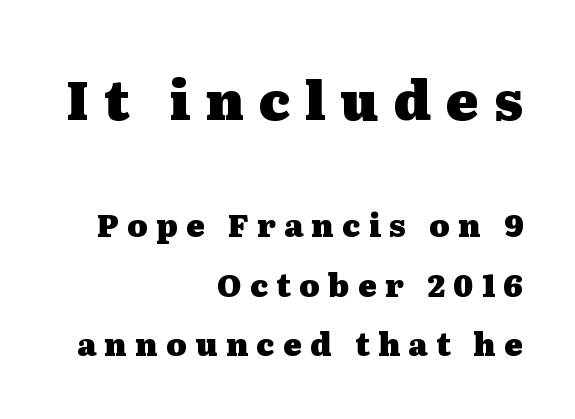
{"serif": "yes", "italic": "no", "bold": "yes", "weight": "heavy", "width": "wide", "stroke_contrast": "medium", "x_height": "medium", "monospaced": "no", "underline": "no", "align": "right", "line_spacing": "loose", "line_spacing_ratio": 1.91, "letter_spacing": "wide", "letter_spacing_em": 0.27, "larger_block": "first", "size_ratio": 1.74, "glyph_px": 54}
